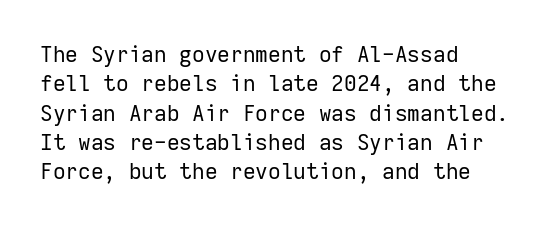
{"italic": "no", "bold": "no", "underline": "no", "align": "left", "line_spacing": "normal", "line_spacing_ratio": 1.33, "letter_spacing": "normal", "letter_spacing_em": 0.0, "glyph_px": 22}
